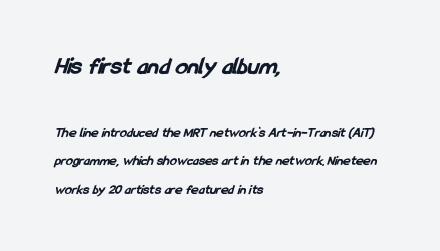
The characters look thick and weighty, a clear bold. Check the space under the baseline: it is left empty. These two chunks differ in scale, with the top chunk taking the larger measure. Caption: standard tracking, unaltered. Line beginnings align vertically; line endings do not. Does the leading feel generous? Absolutely, it's lavish.
